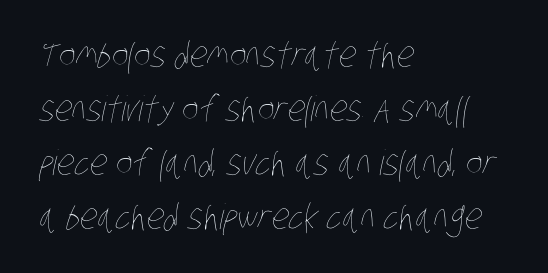
Look at the tracking — it's just the regular setting, nothing added. Line starts are locked; line ends wander. Words float on clear page, feet unadorned. The lines sit at an ordinary, default distance from one another. No extra ink here — the face is not bold.
